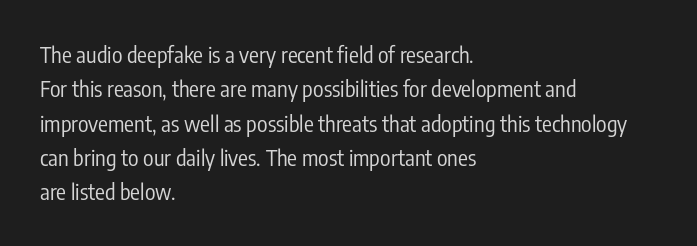
{"italic": "no", "bold": "no", "underline": "no", "align": "left", "line_spacing": "normal", "line_spacing_ratio": 1.56, "letter_spacing": "normal", "letter_spacing_em": 0.0, "glyph_px": 22}
